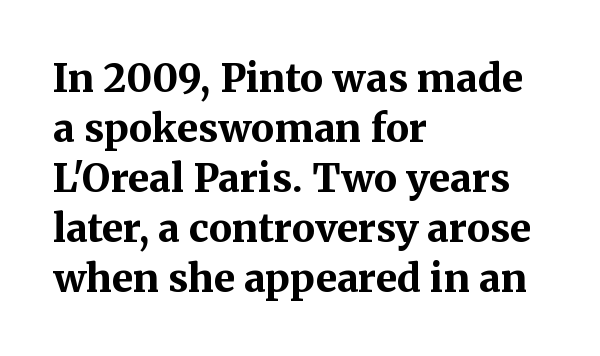
The paragraph has a hard left edge and a soft right edge. These lines were composed using upright roman letters. Only glyphs here, with clear space below each row. These lines sit exactly where default settings would place them. Observe the ordinary spacing: letters are neighbours, not strangers.
